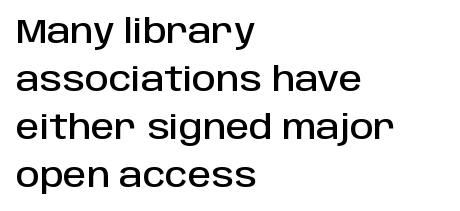
Q: Is the text italic (slanted)? A: No, it is upright.
Q: Is the typeface a serif or a sans-serif typeface? A: Sans-serif.
Q: Is the text underlined? A: No.
Q: How is the paragraph aligned? A: Left-aligned.
Q: Is the spacing between letters normal or unusually wide? A: Normal.
Q: Is the spacing between lines tight, normal or loose? A: Normal.
Q: Width (condensed, normal, or wide)? A: Normal.
Q: Stroke contrast? A: Low.
Q: x-height? A: Large.
Q: Monospaced? A: No.
